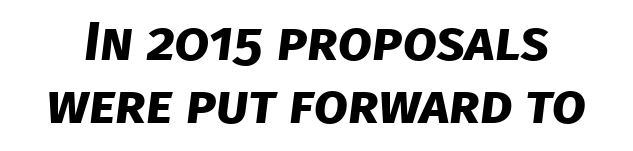
{"serif": "no", "bold": "yes", "weight": "bold", "width": "normal", "stroke_contrast": "low", "x_height": "large", "monospaced": "no", "underline": "no", "line_spacing": "tight", "line_spacing_ratio": 1.14, "letter_spacing": "normal", "letter_spacing_em": 0.0, "glyph_px": 55}
